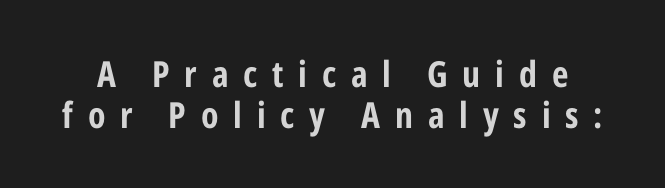
Rule under the text: the space is simply empty. Unlike italic type, these characters show no tilt at all. Heavy, bold letterforms. Each letter's strokes conclude bluntly, with no projecting serifs. Notice how descenders almost collide with the ascenders below — that's tight leading.
